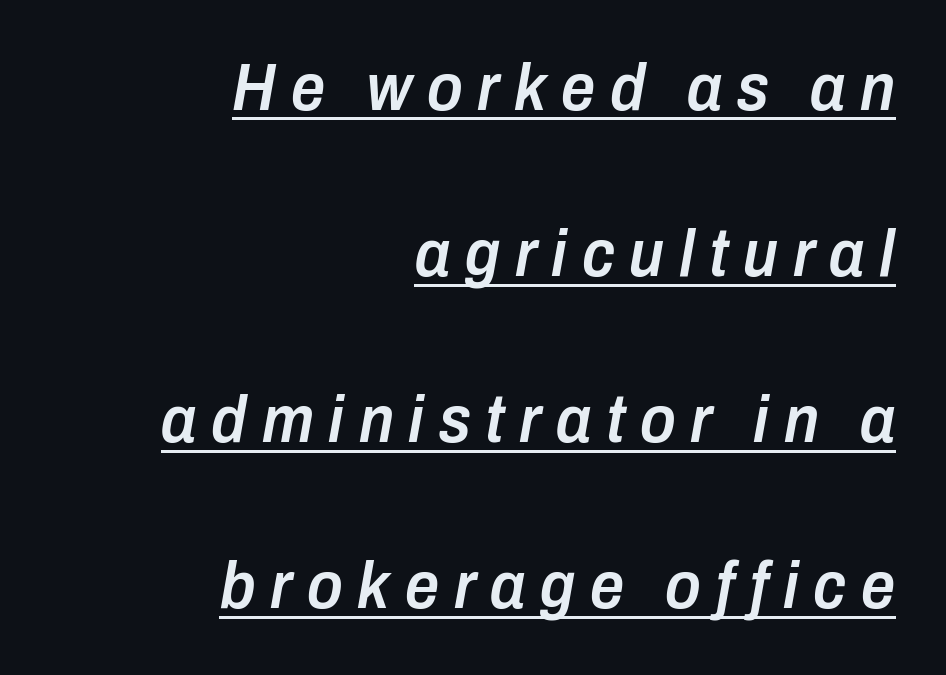
Is this a fixed-width face? No — the glyphs have proportional, varying widths. The letters are spread apart with noticeably loose tracking. Quick note: underline on. Compared with ordinary roman type, these characters are visibly tilted.
